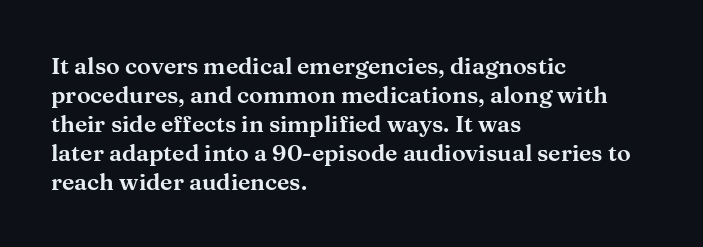
The image shows 23 px text type, upright; set left-aligned, normal line spacing (1.26x), normal letter spacing, not underlined.
